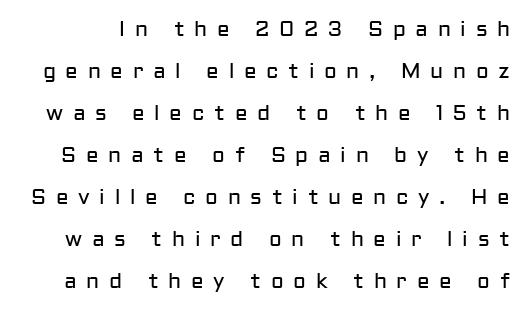
Q: Is the text bold? A: No.
Q: Is the text italic (slanted)? A: No, it is upright.
Q: Is the text underlined? A: No.
Q: Is the spacing between letters normal or unusually wide? A: Unusually wide.
Q: Is the spacing between lines tight, normal or loose? A: Loose.
